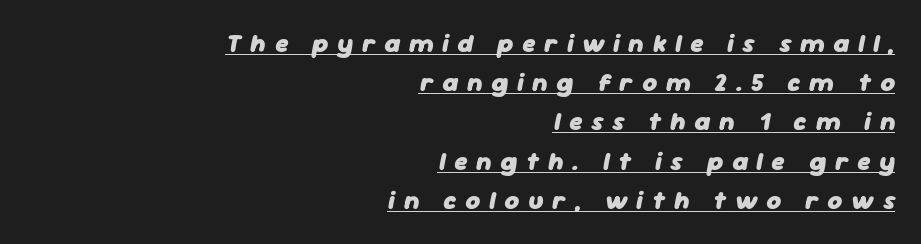
Strokes here are thick enough to call this a true bold. When letters slant like this, we call the style italic. Check the space under the baseline: a stroke is drawn there. Tracking value appears strongly positive — letters spread wide. Each line ends at the same right margin while the left side varies.
